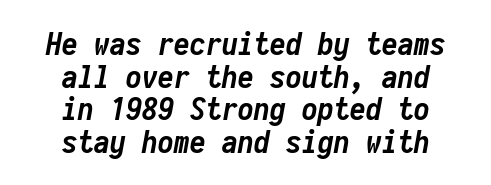
Here the glyphs are tracked normally, forming tight word shapes. Spacing verdict: monospaced, one width for all characters. Line spacing here is tight. Clear beneath every line of the passage. These lines were composed using italics.
